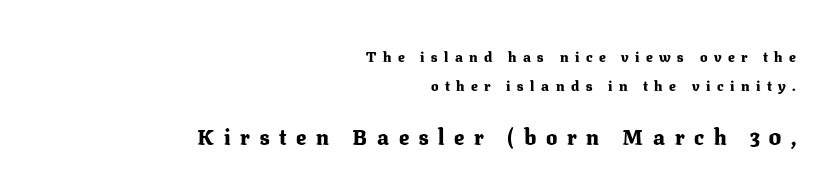
{"italic": "no", "bold": "yes", "underline": "no", "align": "right", "line_spacing": "loose", "line_spacing_ratio": 2.04, "letter_spacing": "wide", "letter_spacing_em": 0.46, "larger_block": "second", "size_ratio": 1.5, "glyph_px": 21}
